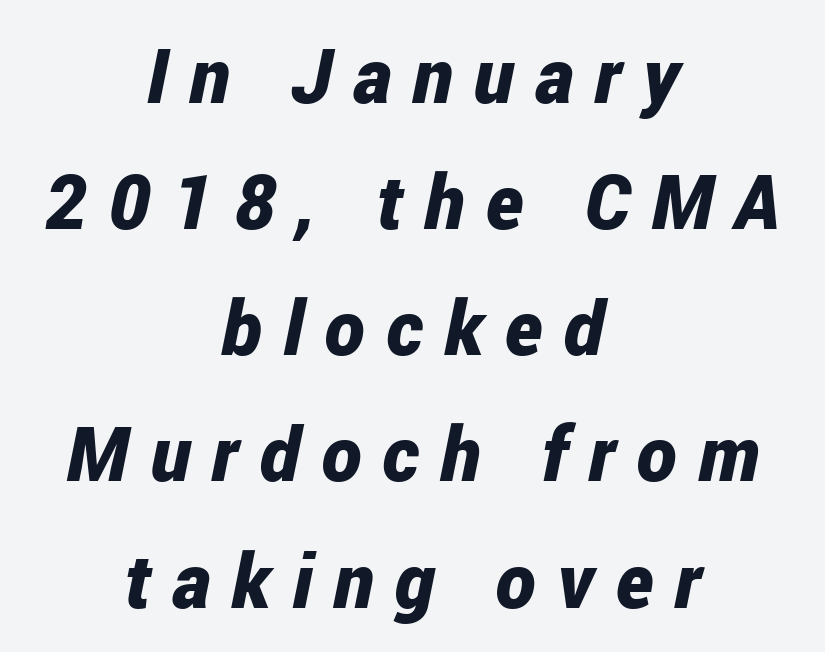
{"italic": "yes", "lean": "right", "slant_degrees": 12, "bold": "yes", "weight": "bold", "width": "condensed", "stroke_contrast": "low", "x_height": "medium", "monospaced": "no", "underline": "no", "align": "center", "line_spacing": "normal", "line_spacing_ratio": 1.66, "letter_spacing": "wide", "letter_spacing_em": 0.28, "glyph_px": 76}
